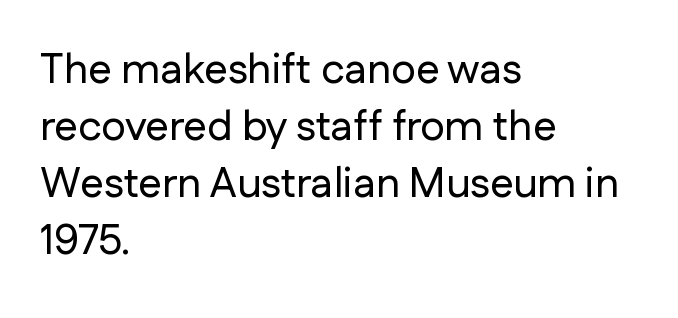
Compared with typical paragraphs, the rows here are spaced about the same. The letters carry no serifs — their stems end cleanly without finishing strokes. Spacing verdict: proportional, widths tailored to each character. The letters stand straight up with perfectly vertical stems. Letter spacing: default. The area under the type is left untouched.
